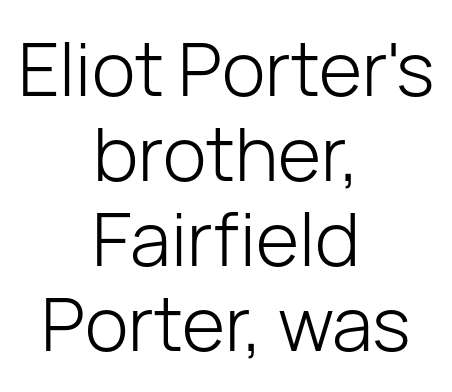
{"serif": "no", "italic": "no", "bold": "no", "weight": "light", "width": "normal", "stroke_contrast": "low", "x_height": "medium", "monospaced": "no", "underline": "no", "align": "center", "line_spacing": "tight", "line_spacing_ratio": 1.15, "letter_spacing": "normal", "letter_spacing_em": 0.0, "glyph_px": 74}
